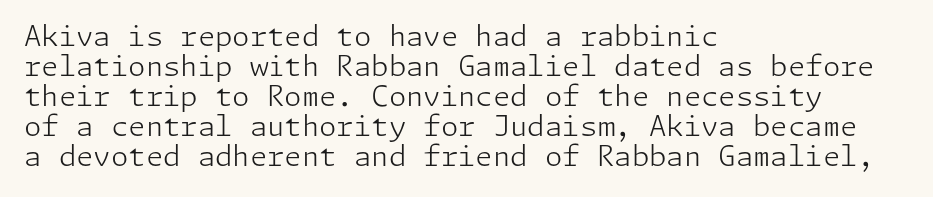
{"serif": "no", "italic": "no", "bold": "no", "weight": "light", "width": "normal", "stroke_contrast": "low", "x_height": "medium", "underline": "no", "align": "left", "line_spacing": "tight", "line_spacing_ratio": 1.07, "letter_spacing": "normal", "letter_spacing_em": 0.0, "glyph_px": 28}
